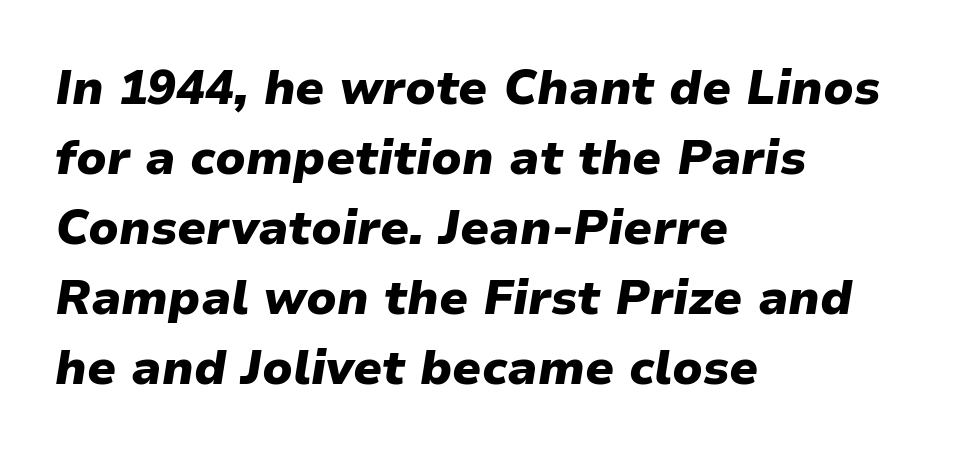
{"italic": "yes", "lean": "right", "slant_degrees": 9, "bold": "yes", "weight": "heavy", "width": "normal", "stroke_contrast": "low", "x_height": "medium", "monospaced": "no", "underline": "no", "align": "left", "line_spacing": "normal", "line_spacing_ratio": 1.46, "letter_spacing": "normal", "letter_spacing_em": 0.0, "glyph_px": 48}
